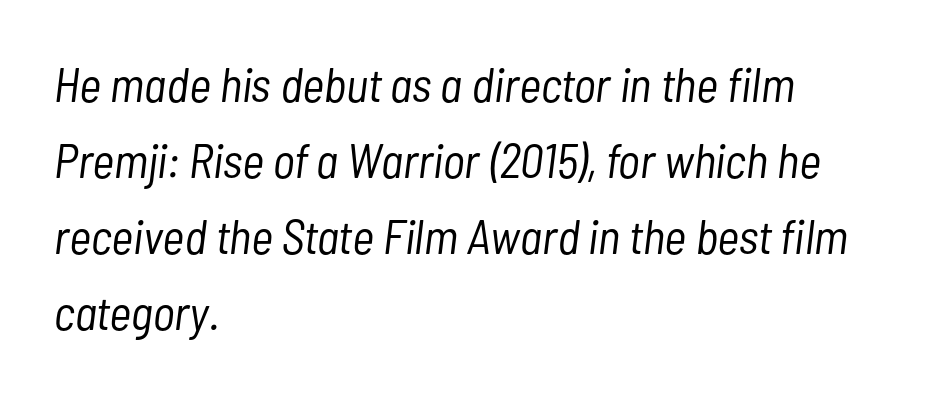
Q: Is the text bold? A: No.
Q: Is the text italic (slanted)? A: Yes, it leans right by about 7 degrees.
Q: Is the text underlined? A: No.
Q: How is the paragraph aligned? A: Left-aligned.
Q: Is the spacing between letters normal or unusually wide? A: Normal.
Q: Is the spacing between lines tight, normal or loose? A: Normal.
Q: Width (condensed, normal, or wide)? A: Condensed.
Q: Stroke contrast? A: Low.
Q: x-height? A: Medium.
Q: Monospaced? A: No.
